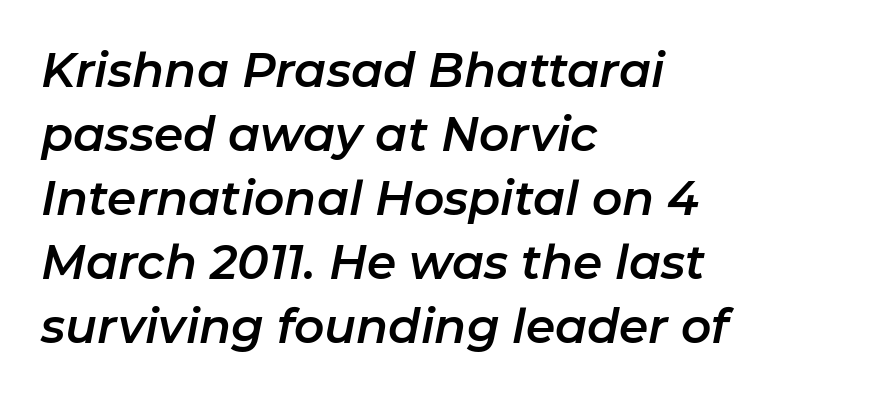
Note the varied advance widths — an 'i' is clearly narrower than an 'm'. The line texture is even and compact thanks to regular tracking. Where is the straight margin? On the left. There's an unmistakable incline to the writing here. Leading: standard.
